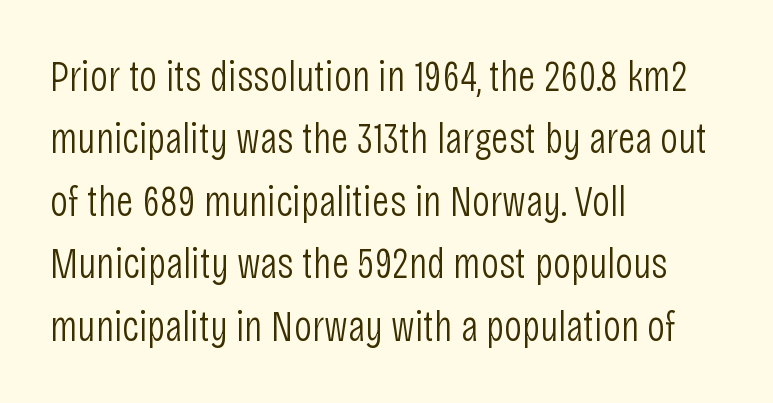
The designer left line spacing at the default. A clean baseline with only descenders dipping below it. Spacing between characters is what you'd get straight out of the box. The passage is arranged the way most books set body copy — flush left. Posture: upright roman.
